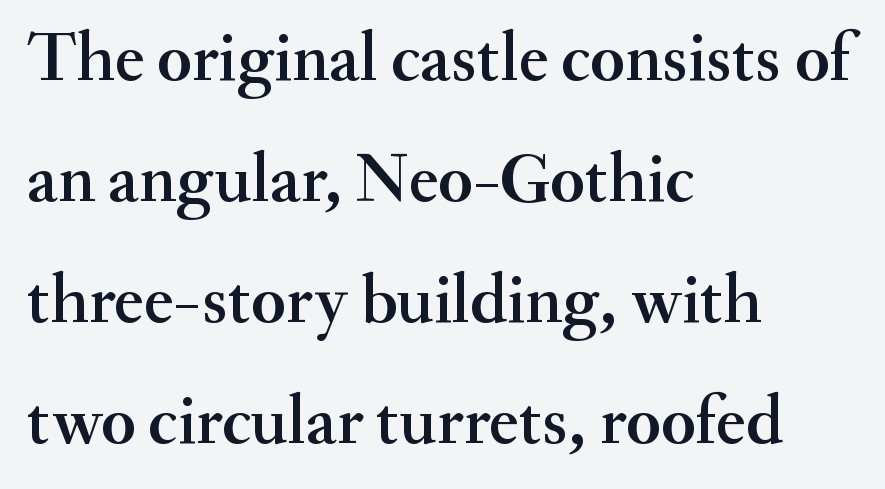
The image shows 70 px serif type, upright; set left-aligned, line spacing 1.73x, normal letter spacing, not underlined; medium stroke contrast and a small x-height.
